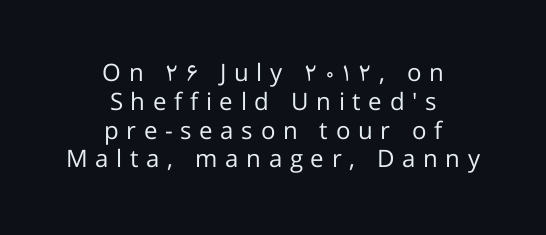
Q: Is the text bold? A: No.
Q: Is the text italic (slanted)? A: No, it is upright.
Q: Is the text underlined? A: No.
Q: How is the paragraph aligned? A: Centered.
Q: Is the spacing between letters normal or unusually wide? A: Unusually wide.
